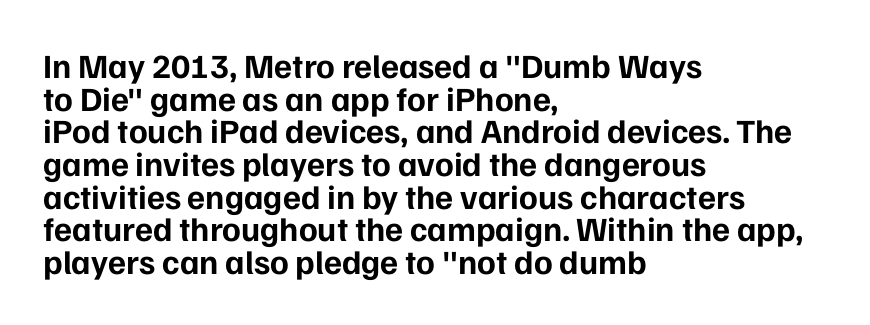
{"serif": "no", "italic": "no", "bold": "yes", "weight": "bold", "width": "normal", "stroke_contrast": "low", "x_height": "medium", "monospaced": "no", "underline": "no", "align": "left", "line_spacing": "tight", "line_spacing_ratio": 0.96, "letter_spacing": "normal", "letter_spacing_em": 0.0, "glyph_px": 34}
